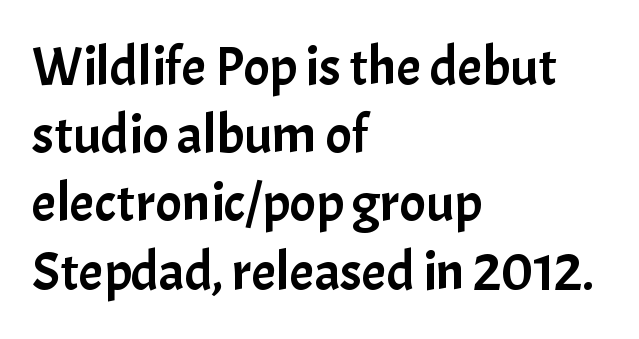
Q: Is the text italic (slanted)? A: No, it is upright.
Q: Is the typeface a serif or a sans-serif typeface? A: Sans-serif.
Q: Is the text underlined? A: No.
Q: How is the paragraph aligned? A: Left-aligned.
Q: Is the spacing between letters normal or unusually wide? A: Normal.
Q: Width (condensed, normal, or wide)? A: Normal.
Q: Stroke contrast? A: Low.
Q: x-height? A: Medium.
Q: Monospaced? A: No.
